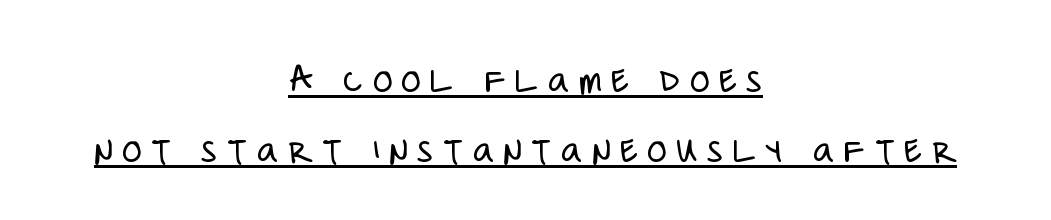
Q: Is the text bold? A: No.
Q: Is the text italic (slanted)? A: No, it is upright.
Q: Is the typeface a serif or a sans-serif typeface? A: Sans-serif.
Q: Is the text underlined? A: Yes.
Q: How is the paragraph aligned? A: Centered.
Q: Is the spacing between letters normal or unusually wide? A: Unusually wide.
Q: Width (condensed, normal, or wide)? A: Condensed.
Q: Stroke contrast? A: Low.
Q: x-height? A: Large.
Q: Monospaced? A: No.
